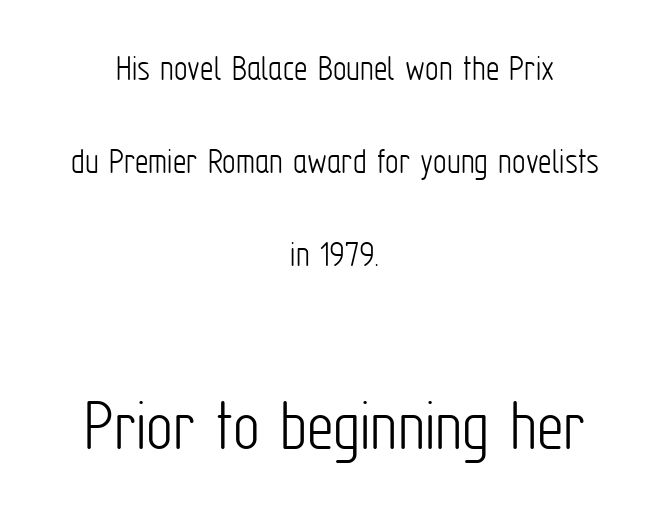
The image shows 75 px light, condensed sans-serif type, upright; set centered, loose line spacing (2.45x), normal letter spacing, not underlined; the second (bottom) block is 1.97x larger; low stroke contrast and a medium x-height.
